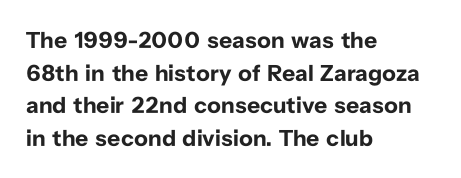
The image shows 23 px bold type, upright; set left-aligned, normal line spacing (1.42x), normal letter spacing, not underlined.
